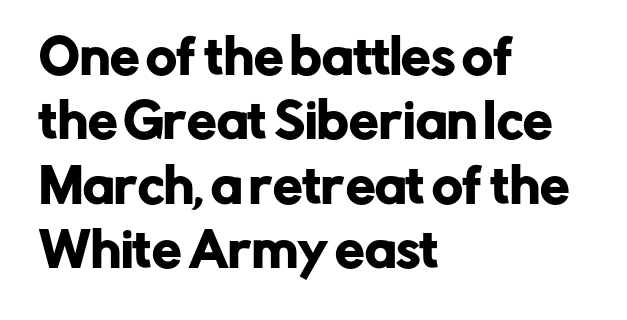
The rendering uses natural spacing where letterforms have individual widths. The space beneath each line is pristine and unruled. A student would call this left alignment; a typographer would say flush left, rag right. The tracking reads as untouched default to a designer's eye.
